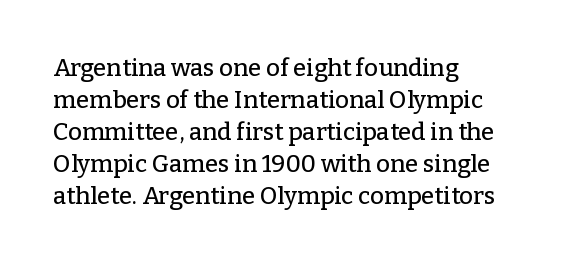
The image shows 24 px text type, upright; set left-aligned, normal line spacing (1.33x), normal letter spacing, not underlined.
